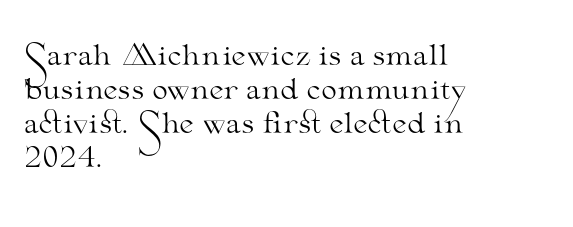
These lines are rendered in a variable-pitch font. Notice how the stems are strictly vertical — no italics here. Caption: face not bold, strokes unweighted. Anything drawn beneath the words? Only blank space. Nobody touched the tracking dial on this one. Every row of glyphs begins at an identical x-position on the left.
